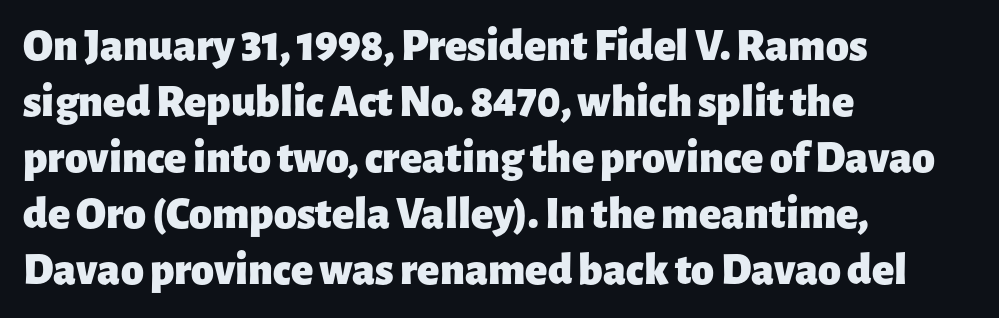
The image shows 46 px heavy sans-serif type, upright; set left-aligned, line spacing 1.22x, normal letter spacing, not underlined; low stroke contrast and a medium x-height.
